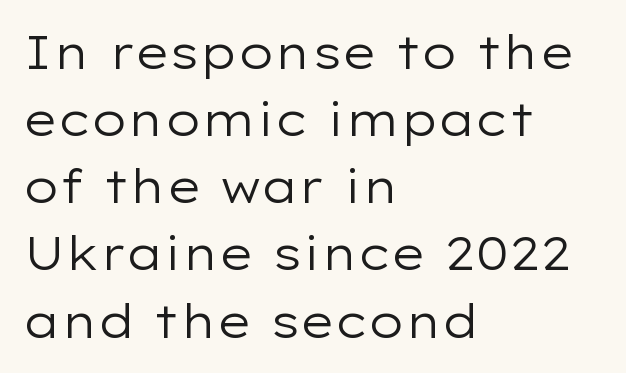
This is the regular roman posture of the typeface. Rule under the text: the space is simply empty. A light-to-regular cut is what we see here. Vertically, the passage feels balanced, rows spaced as you'd expect.
